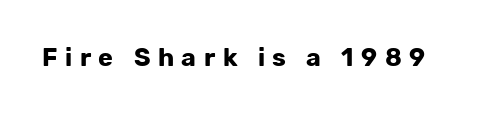
Is the letter spacing exaggerated? Yes — the characters are pushed far apart. Quick note: not italic, upright. Anything drawn beneath the words? Only blank space. Summary of weight: heavy, a full bold.
